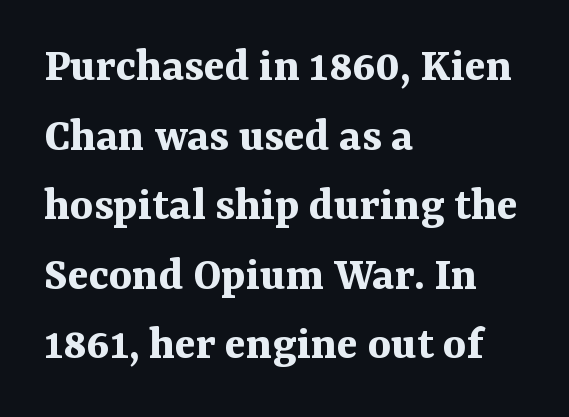
Q: Is the text bold? A: Yes.
Q: Is the text italic (slanted)? A: No, it is upright.
Q: Is the typeface a serif or a sans-serif typeface? A: Serif.
Q: Is the text underlined? A: No.
Q: How is the paragraph aligned? A: Left-aligned.
Q: Is the spacing between letters normal or unusually wide? A: Normal.
Q: Is the spacing between lines tight, normal or loose? A: Normal.
Q: Width (condensed, normal, or wide)? A: Normal.
Q: Stroke contrast? A: Medium.
Q: x-height? A: Medium.
Q: Monospaced? A: No.
